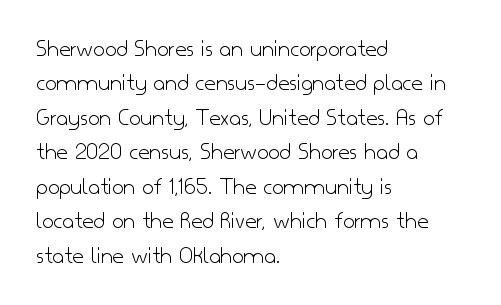
The image shows 25 px text type, upright; set left-aligned, normal line spacing (1.38x), normal letter spacing, not underlined.
